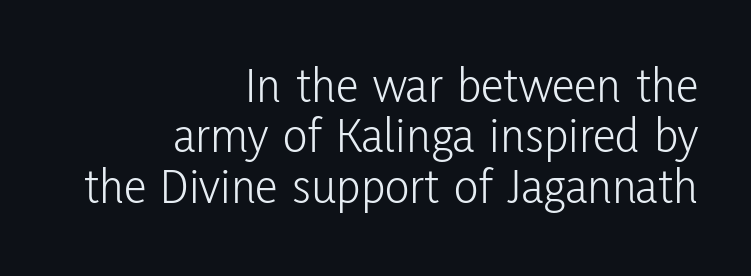
The image shows 51 px light, condensed sans-serif type, upright; set right-aligned, tight line spacing (0.99x), normal letter spacing, not underlined; low stroke contrast and a medium x-height.
